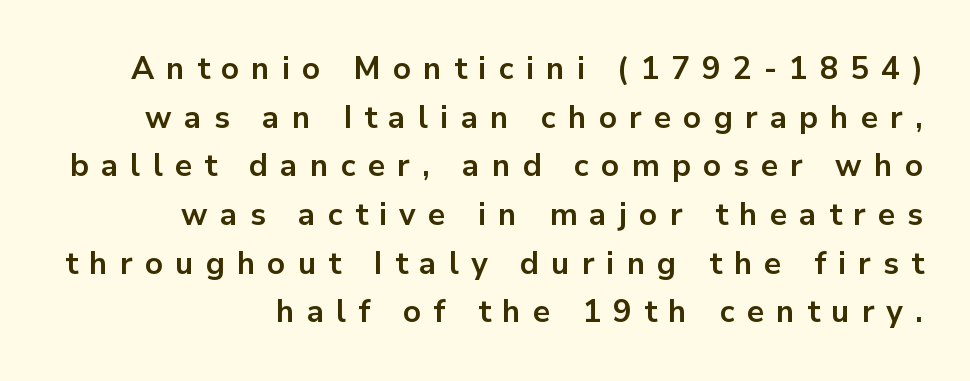
{"serif": "no", "italic": "no", "bold": "yes", "weight": "bold", "width": "normal", "stroke_contrast": "low", "x_height": "medium", "monospaced": "no", "underline": "no", "align": "right", "line_spacing": "normal", "line_spacing_ratio": 1.57, "letter_spacing": "wide", "letter_spacing_em": 0.39, "glyph_px": 31}
